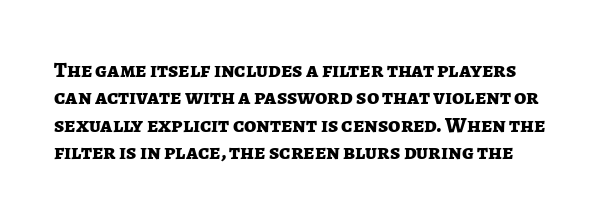
Here the glyphs are tracked normally, forming tight word shapes. The strip under each line holds only bare page. Tall strokes in this sample are plumb rather than angled. Notice how thick the strokes are: this is what a full bold looks like.
